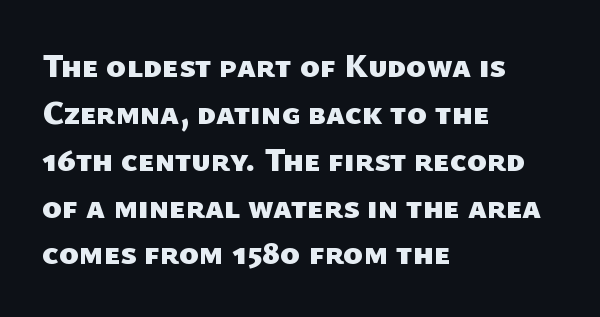
The image shows 33 px heavy sans-serif type; set left-aligned, normal line spacing (1.42x), normal letter spacing, not underlined; low stroke contrast and a medium x-height.
